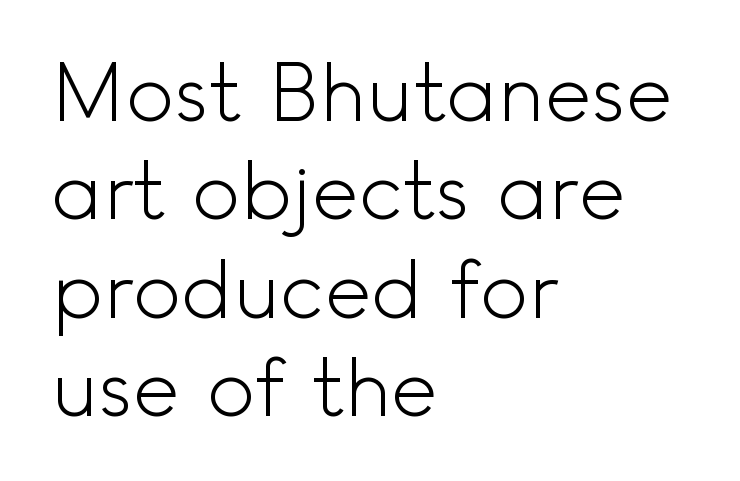
Spacing verdict: proportional, widths tailored to each character. The typography opts for an upright posture over an oblique one. This sample uses plain, unmodified letter spacing. This sample is left-justified, so line endings fall wherever the words run out. You can tell from the bare stems that sans-serif type was used.
